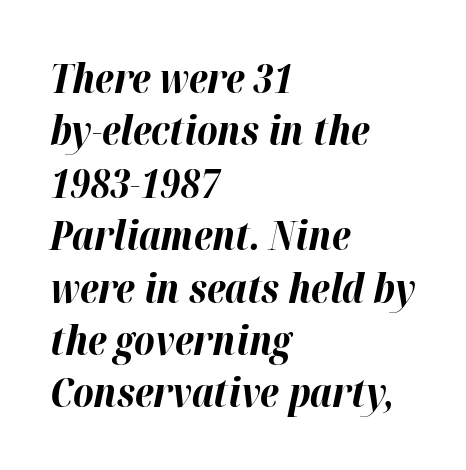
{"italic": "yes", "lean": "right", "slant_degrees": 12, "bold": "yes", "weight": "bold", "width": "normal", "stroke_contrast": "high", "x_height": "medium", "monospaced": "no", "underline": "no", "align": "left", "line_spacing": "normal", "line_spacing_ratio": 1.31, "letter_spacing": "normal", "letter_spacing_em": 0.0, "glyph_px": 40}
